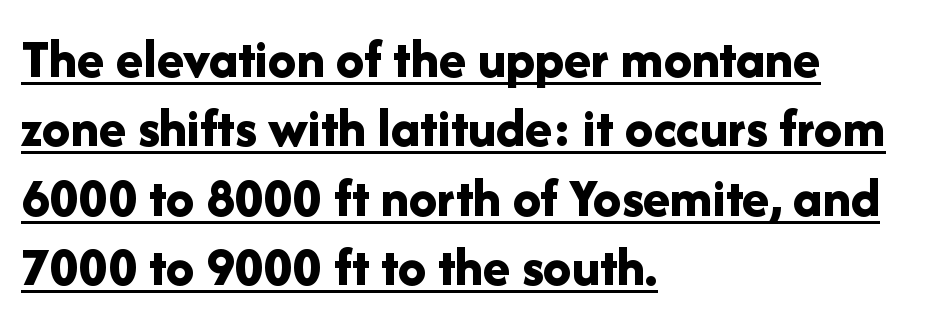
{"serif": "no", "italic": "no", "bold": "yes", "weight": "bold", "width": "normal", "stroke_contrast": "low", "x_height": "medium", "monospaced": "no", "underline": "yes", "align": "left", "line_spacing_ratio": 1.24, "letter_spacing": "normal", "letter_spacing_em": 0.0, "glyph_px": 56}
